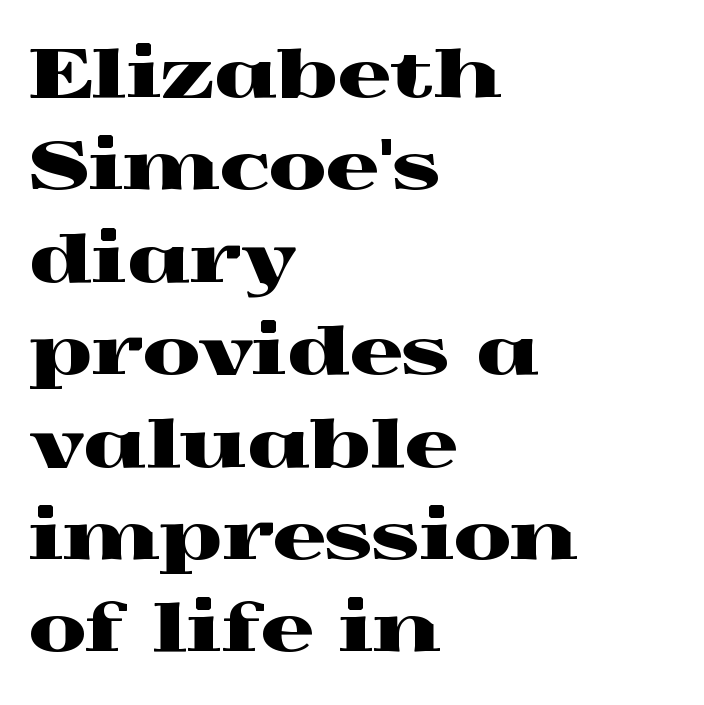
{"serif": "yes", "italic": "no", "width": "wide", "x_height": "medium", "monospaced": "no", "underline": "no", "align": "left", "line_spacing": "normal", "line_spacing_ratio": 1.4, "letter_spacing": "normal", "letter_spacing_em": 0.0, "glyph_px": 66}
